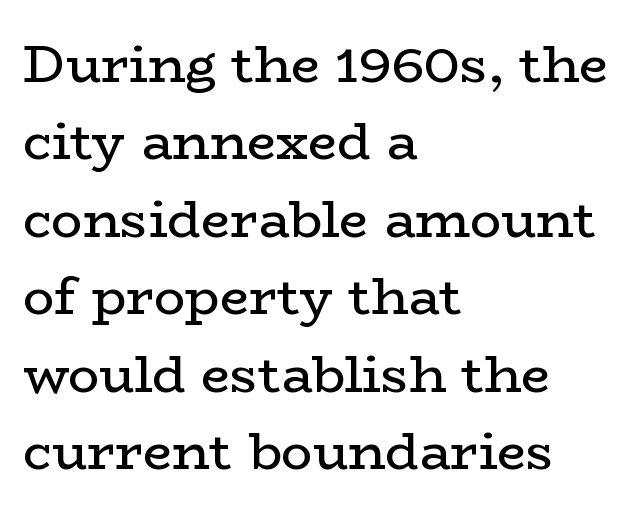
{"serif": "yes", "italic": "no", "bold": "no", "weight": "regular", "width": "wide", "stroke_contrast": "low", "x_height": "medium", "monospaced": "no", "underline": "no", "align": "left", "line_spacing": "normal", "line_spacing_ratio": 1.49, "letter_spacing": "normal", "letter_spacing_em": 0.0, "glyph_px": 52}
